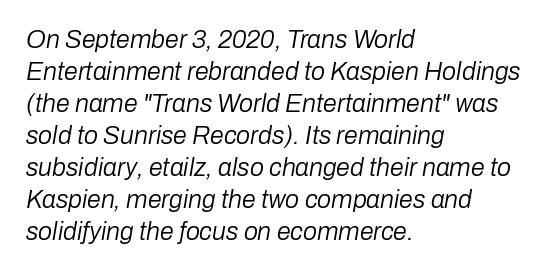
The image shows 25 px text type, italic (leaning right); set left-aligned, normal line spacing (1.28x), normal letter spacing, not underlined.
